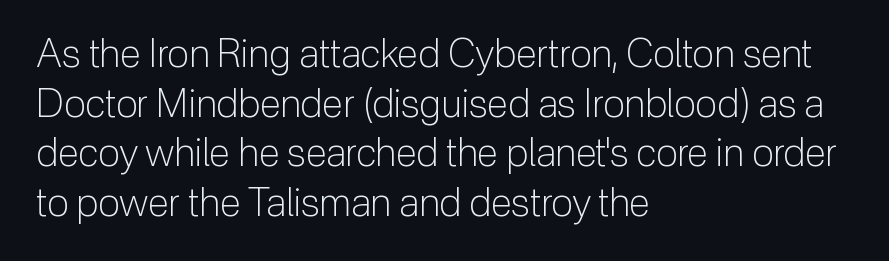
{"serif": "no", "italic": "no", "bold": "no", "weight": "light", "width": "normal", "stroke_contrast": "low", "x_height": "medium", "monospaced": "no", "underline": "no", "align": "left", "line_spacing": "normal", "line_spacing_ratio": 1.27, "letter_spacing": "normal", "letter_spacing_em": 0.0, "glyph_px": 39}
